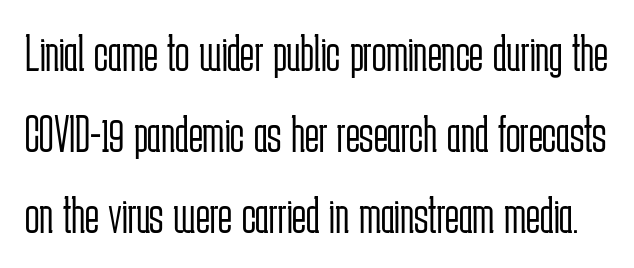
Q: Is the text bold? A: No.
Q: Is the text italic (slanted)? A: No, it is upright.
Q: Is the typeface a serif or a sans-serif typeface? A: Sans-serif.
Q: Is the text underlined? A: No.
Q: Is the spacing between letters normal or unusually wide? A: Normal.
Q: Is the spacing between lines tight, normal or loose? A: Normal.
Q: Width (condensed, normal, or wide)? A: Condensed.
Q: Stroke contrast? A: Low.
Q: x-height? A: Medium.
Q: Monospaced? A: No.
